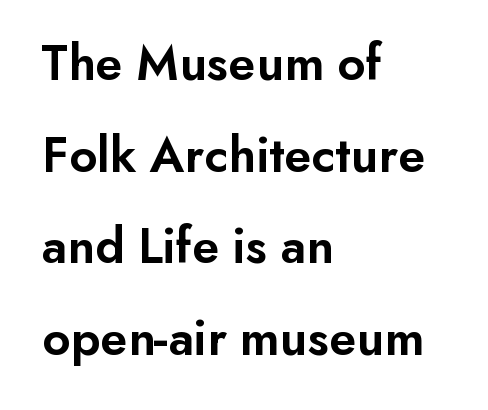
Unlike italic type, these characters show no tilt at all. Grotesque or geometric, the face here clearly has no serifs. Words appear dense and cohesive because spacing is normal. Semibold letterforms, between regular and bold. The lines are quadded left.
